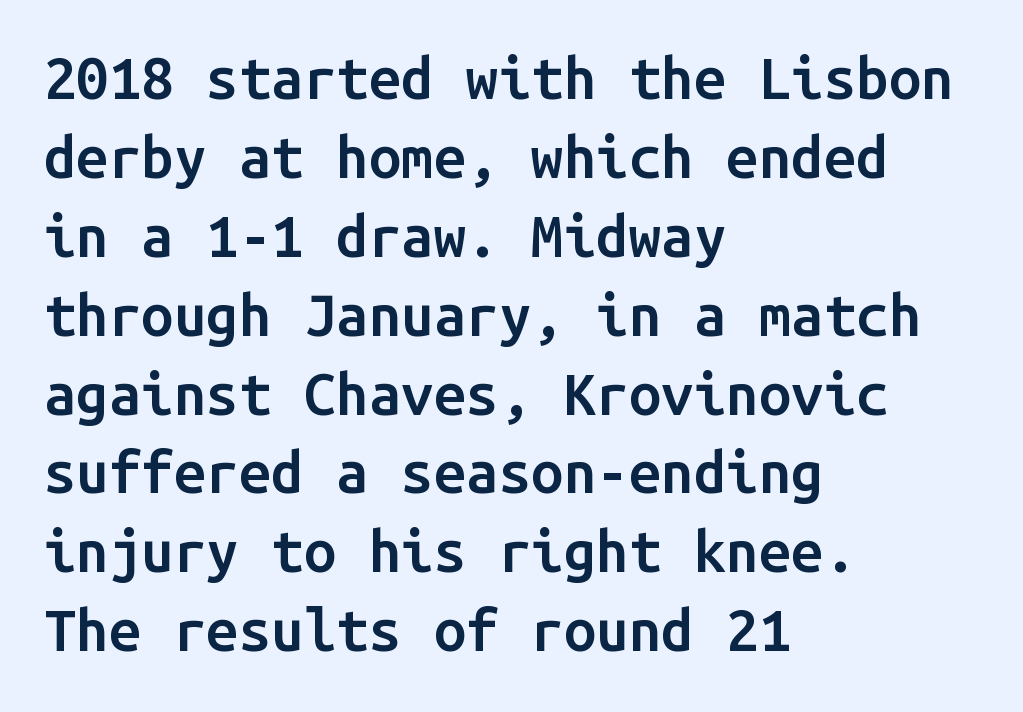
{"serif": "no", "italic": "no", "bold": "semi", "weight": "semibold", "width": "normal", "stroke_contrast": "low", "x_height": "medium", "monospaced": "yes", "underline": "no", "align": "left", "line_spacing": "normal", "line_spacing_ratio": 1.36, "letter_spacing": "normal", "letter_spacing_em": 0.0, "glyph_px": 58}
